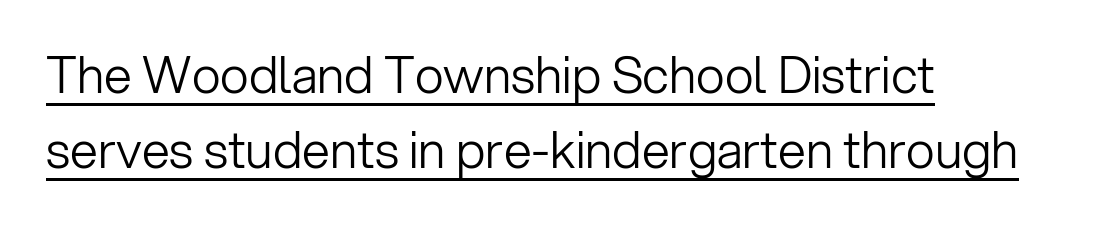
The image shows 50 px light sans-serif type, upright; set left-aligned, normal line spacing (1.51x), normal letter spacing, underlined; low stroke contrast and a medium x-height.
